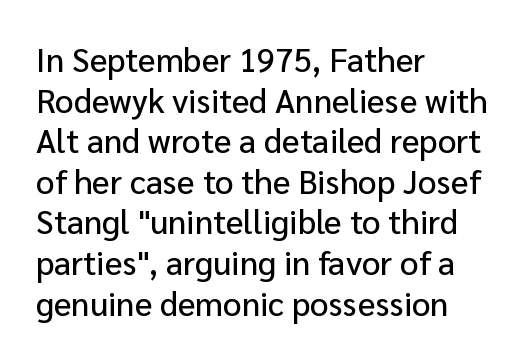
{"serif": "no", "italic": "no", "width": "normal", "stroke_contrast": "low", "x_height": "medium", "monospaced": "no", "underline": "no", "align": "left", "line_spacing_ratio": 1.23, "letter_spacing": "normal", "letter_spacing_em": 0.0, "glyph_px": 33}
